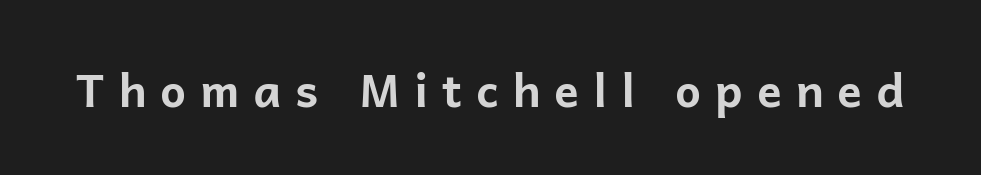
Q: Is the text bold? A: Yes.
Q: Is the text italic (slanted)? A: No, it is upright.
Q: Is the typeface a serif or a sans-serif typeface? A: Sans-serif.
Q: Is the text underlined? A: No.
Q: Is the spacing between letters normal or unusually wide? A: Unusually wide.
Q: Width (condensed, normal, or wide)? A: Normal.
Q: Stroke contrast? A: Low.
Q: x-height? A: Medium.
Q: Monospaced? A: No.
